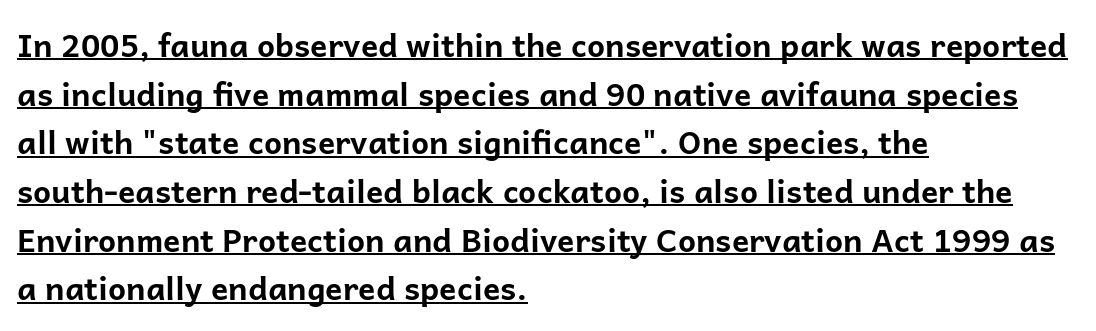
Italic? Not at all — the glyphs are vertical. Nope, no serifs anywhere on these letters. This sample uses plain, unmodified letter spacing. The sample's only ornament is a line tracing under the words. Note the varied advance widths — an 'i' is clearly narrower than an 'm'. How heavy is the stroke? Heavy — this is a bold.
